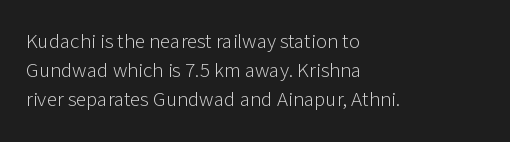
The image shows 21 px text type, upright; set left-aligned, normal line spacing (1.39x), normal letter spacing, not underlined.
